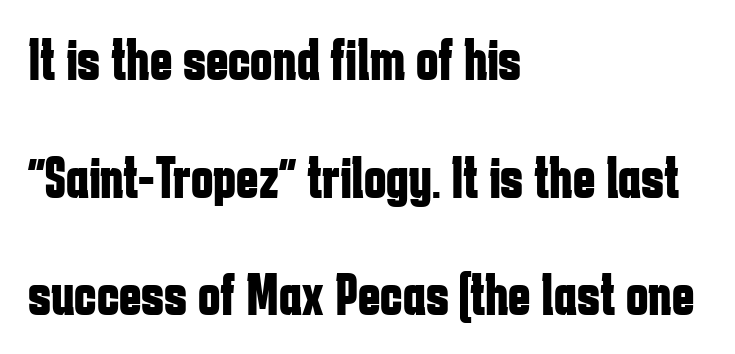
{"serif": "no", "italic": "no", "bold": "yes", "weight": "bold", "width": "condensed", "stroke_contrast": "low", "x_height": "medium", "monospaced": "no", "underline": "no", "align": "left", "line_spacing": "loose", "line_spacing_ratio": 1.96, "letter_spacing": "normal", "letter_spacing_em": 0.0, "glyph_px": 60}
